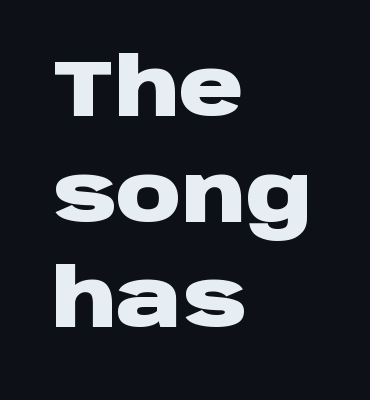
The image shows 80 px heavy, wide sans-serif type, upright; set left-aligned, normal line spacing (1.32x), normal letter spacing, not underlined; low stroke contrast and a large x-height.
